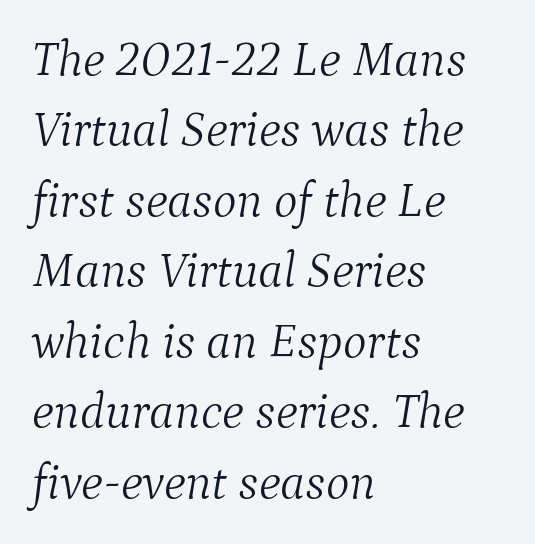
{"serif": "yes", "italic": "yes", "lean": "right", "slant_degrees": 9, "bold": "no", "weight": "light", "width": "normal", "stroke_contrast": "medium", "x_height": "medium", "monospaced": "no", "underline": "no", "align": "left", "line_spacing": "normal", "line_spacing_ratio": 1.41, "letter_spacing": "normal", "letter_spacing_em": 0.0, "glyph_px": 50}
